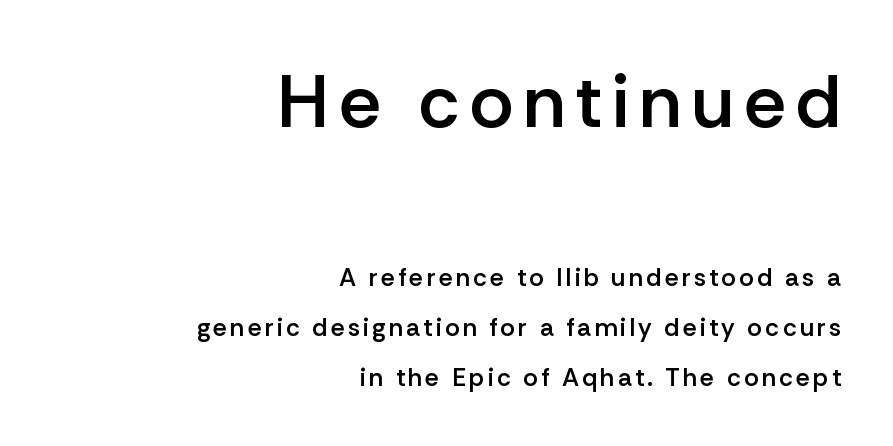
The image shows 75 px semibold sans-serif type, upright; set right-aligned, loose line spacing (1.99x), not underlined; the first (top) block is 3.0x larger; low stroke contrast and a medium x-height.
